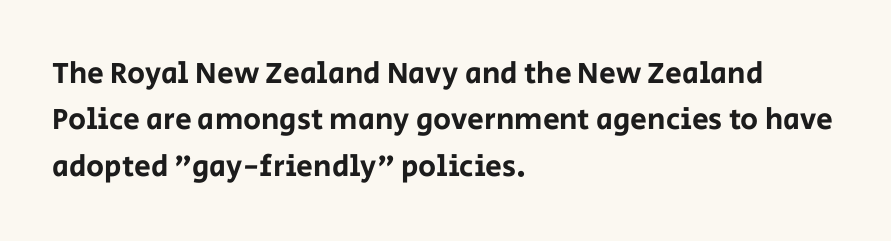
No italicization has been applied; the sample stays upright. A typesetter would call this proportional, since set widths differ per character. The type family on display is of the sans-serif kind. Any mark beneath the type? The region is blank.
